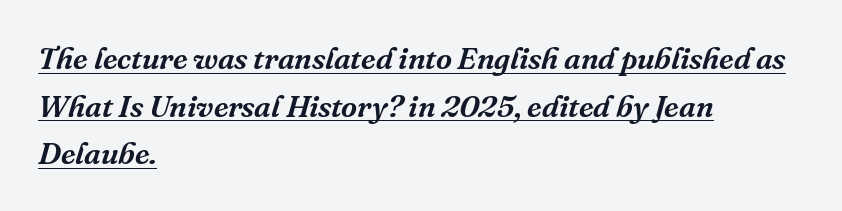
Q: Is the text italic (slanted)? A: Yes, it leans right by about 16 degrees.
Q: Is the typeface a serif or a sans-serif typeface? A: Serif.
Q: Is the text underlined? A: Yes.
Q: How is the paragraph aligned? A: Left-aligned.
Q: Is the spacing between letters normal or unusually wide? A: Normal.
Q: Is the spacing between lines tight, normal or loose? A: Normal.
Q: Width (condensed, normal, or wide)? A: Normal.
Q: Stroke contrast? A: Medium.
Q: x-height? A: Medium.
Q: Monospaced? A: No.
